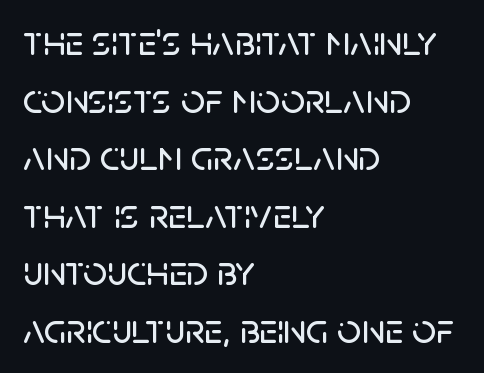
{"serif": "no", "italic": "no", "width": "normal", "stroke_contrast": "low", "x_height": "large", "monospaced": "no", "underline": "no", "align": "left", "line_spacing": "normal", "line_spacing_ratio": 1.37, "letter_spacing": "normal", "letter_spacing_em": 0.0, "glyph_px": 42}
